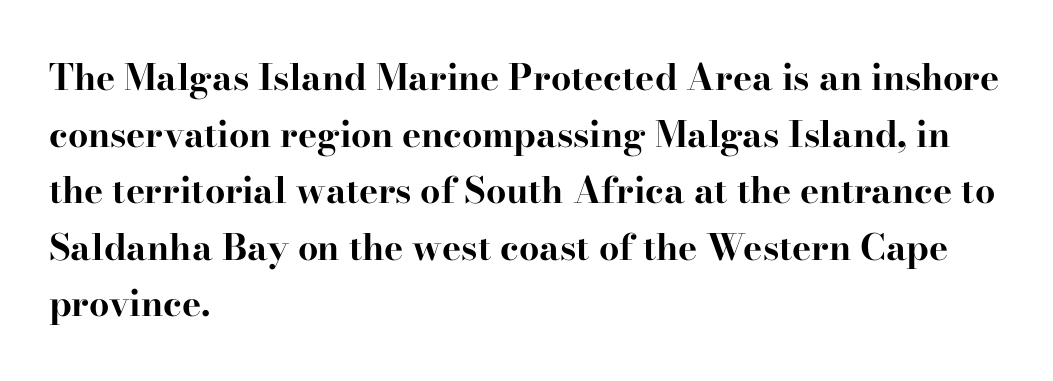
Is the block centered? No — it sits flush against the left margin. How heavy is the stroke? Heavy — this is a bold. No italicization has been applied; the sample stays upright. Tracking value appears to be zero — textbook default spacing. Note: serifs present on the glyphs. Normally led — the rows are evenly, conventionally spaced.
